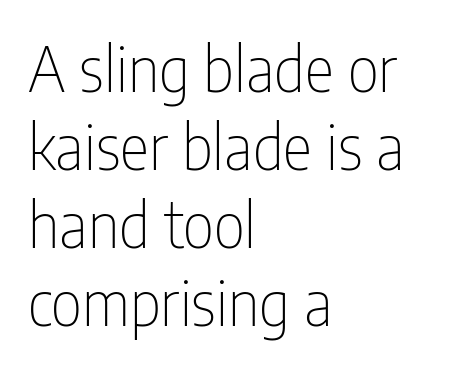
Q: Is the text bold? A: No.
Q: Is the text italic (slanted)? A: No, it is upright.
Q: Is the typeface a serif or a sans-serif typeface? A: Sans-serif.
Q: Is the text underlined? A: No.
Q: How is the paragraph aligned? A: Left-aligned.
Q: Is the spacing between letters normal or unusually wide? A: Normal.
Q: Is the spacing between lines tight, normal or loose? A: Normal.
Q: Width (condensed, normal, or wide)? A: Condensed.
Q: Stroke contrast? A: Low.
Q: x-height? A: Medium.
Q: Monospaced? A: No.
